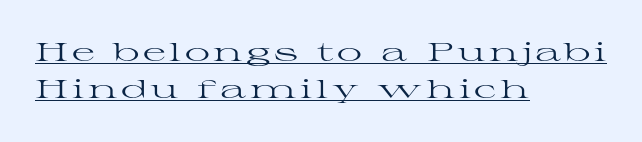
The image shows 25 px text type, upright; set left-aligned, normal line spacing (1.48x), underlined.
